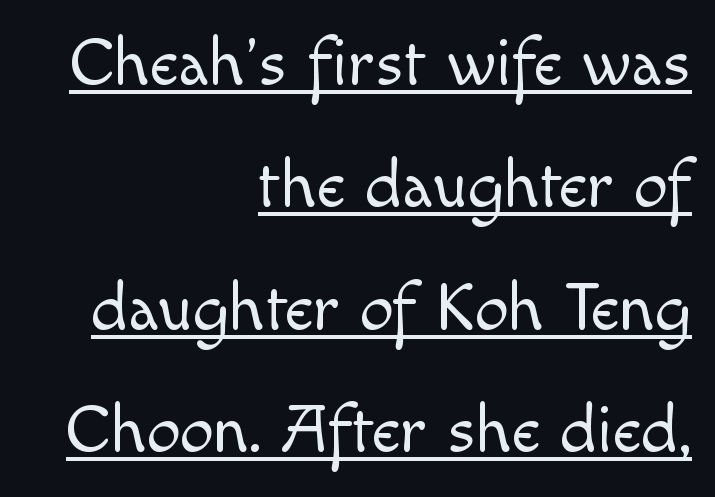
The image shows 68 px light sans-serif type, upright; set right-aligned, line spacing 1.8x, normal letter spacing, underlined; a small x-height.
